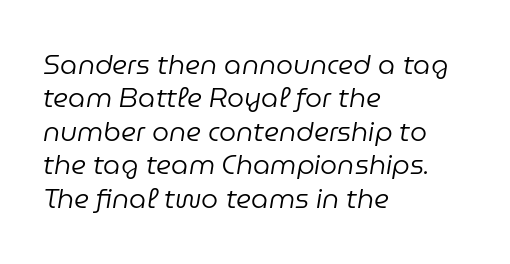
The text block is weighted toward the left margin, trailing off unevenly rightward. Each word holds together tightly as a unit, with standard inter-letter gaps. Does the lettering tilt? It does — this is italic. Stem width sits at or under what a default text font uses. Type without underlining.
